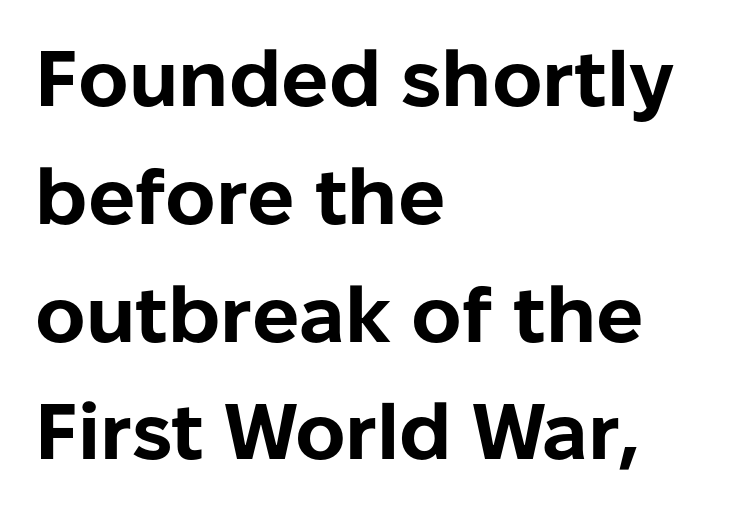
Q: Is the text bold? A: Yes.
Q: Is the text italic (slanted)? A: No, it is upright.
Q: Is the typeface a serif or a sans-serif typeface? A: Sans-serif.
Q: Is the text underlined? A: No.
Q: How is the paragraph aligned? A: Left-aligned.
Q: Is the spacing between letters normal or unusually wide? A: Normal.
Q: Is the spacing between lines tight, normal or loose? A: Normal.
Q: Width (condensed, normal, or wide)? A: Normal.
Q: Stroke contrast? A: Low.
Q: x-height? A: Medium.
Q: Monospaced? A: No.
